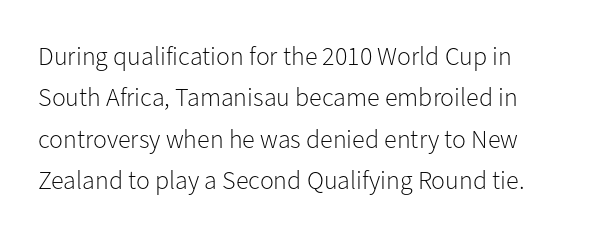
{"italic": "no", "bold": "no", "underline": "no", "align": "left", "line_spacing": "normal", "line_spacing_ratio": 1.59, "letter_spacing": "normal", "letter_spacing_em": 0.0, "glyph_px": 26}
